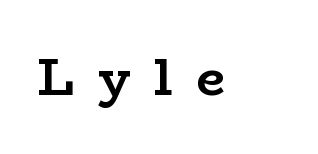
The image shows 51 px semibold, wide serif type, upright; set unusually wide letter spacing (+0.46 em), not underlined; low stroke contrast and a medium x-height.
